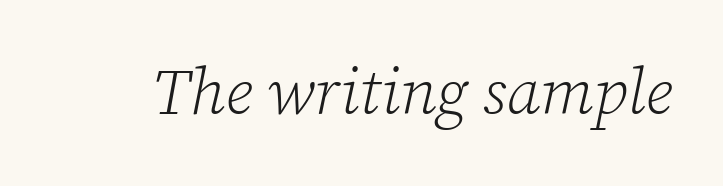
{"serif": "yes", "italic": "yes", "lean": "right", "slant_degrees": 12, "bold": "no", "weight": "light", "width": "normal", "stroke_contrast": "low", "x_height": "medium", "monospaced": "no", "underline": "no", "letter_spacing": "normal", "letter_spacing_em": 0.0, "glyph_px": 64}
